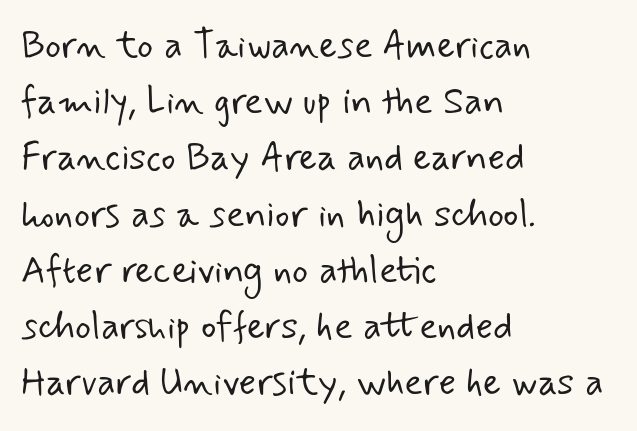
{"serif": "no", "bold": "no", "weight": "light", "width": "normal", "stroke_contrast": "low", "x_height": "small", "monospaced": "no", "underline": "no", "align": "left", "line_spacing": "normal", "line_spacing_ratio": 1.48, "letter_spacing": "normal", "letter_spacing_em": 0.0, "glyph_px": 38}
